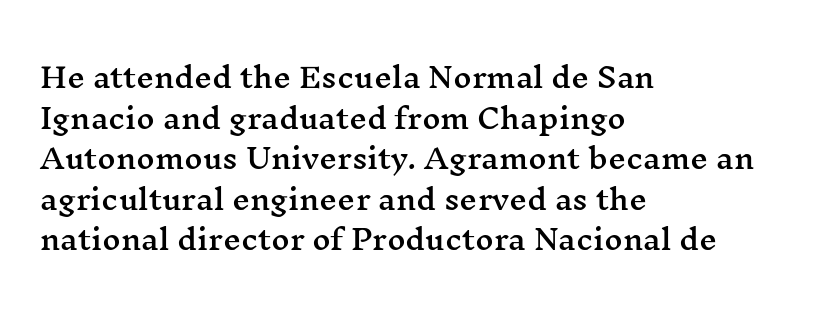
Q: Is the text italic (slanted)? A: No, it is upright.
Q: Is the typeface a serif or a sans-serif typeface? A: Serif.
Q: Is the text underlined? A: No.
Q: How is the paragraph aligned? A: Left-aligned.
Q: Is the spacing between letters normal or unusually wide? A: Normal.
Q: Is the spacing between lines tight, normal or loose? A: Normal.
Q: Width (condensed, normal, or wide)? A: Wide.
Q: Stroke contrast? A: Medium.
Q: x-height? A: Medium.
Q: Monospaced? A: No.
